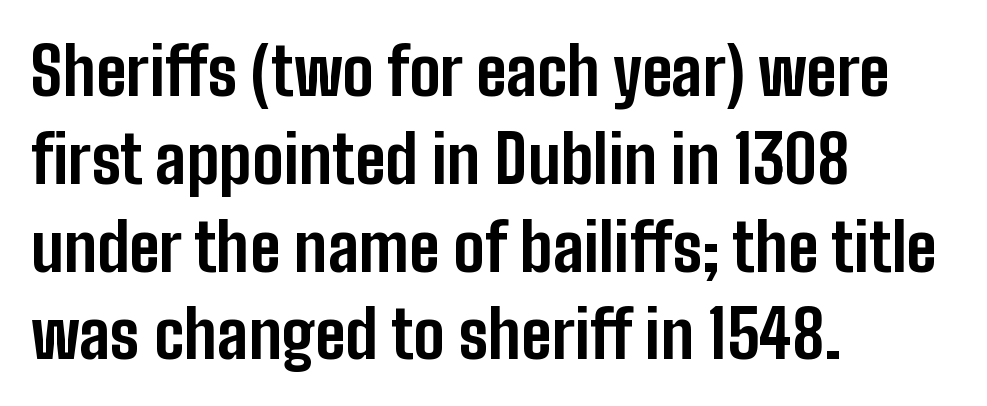
Check the space under the baseline: it is left empty. The typography opts for an upright posture over an oblique one. Leading matches the norm, producing a regular column. The rag falls on the right side of this text block. Plenty of ink on the page — the face is bold. The type family on display is of the sans-serif kind.
